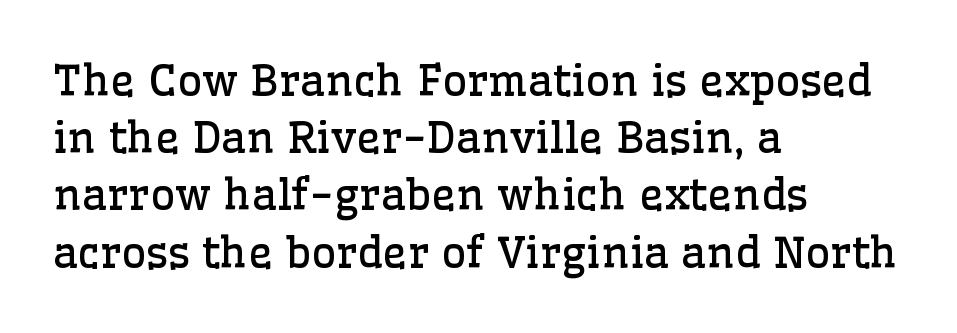
Q: Is the text bold? A: No.
Q: Is the text italic (slanted)? A: No, it is upright.
Q: Is the typeface a serif or a sans-serif typeface? A: Serif.
Q: Is the text underlined? A: No.
Q: How is the paragraph aligned? A: Left-aligned.
Q: Is the spacing between letters normal or unusually wide? A: Normal.
Q: Is the spacing between lines tight, normal or loose? A: Normal.
Q: Width (condensed, normal, or wide)? A: Normal.
Q: Stroke contrast? A: Low.
Q: x-height? A: Medium.
Q: Monospaced? A: No.
